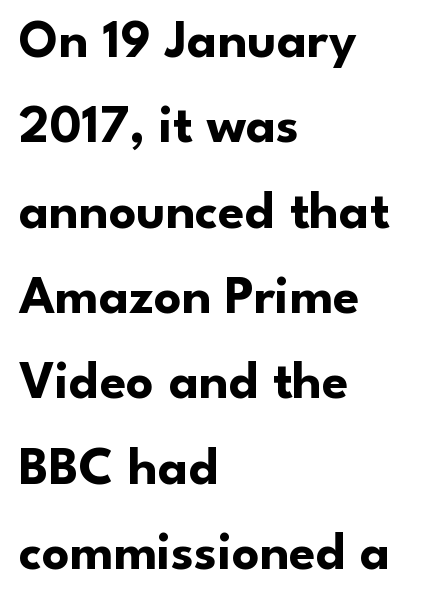
Q: Is the text bold? A: Yes.
Q: Is the text italic (slanted)? A: No, it is upright.
Q: Is the typeface a serif or a sans-serif typeface? A: Sans-serif.
Q: Is the text underlined? A: No.
Q: How is the paragraph aligned? A: Left-aligned.
Q: Is the spacing between letters normal or unusually wide? A: Normal.
Q: Is the spacing between lines tight, normal or loose? A: Normal.
Q: Width (condensed, normal, or wide)? A: Normal.
Q: Stroke contrast? A: Low.
Q: x-height? A: Small.
Q: Monospaced? A: No.
